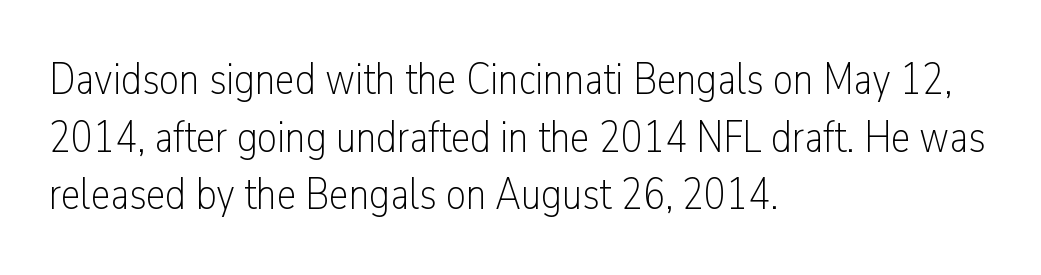
Q: Is the text bold? A: No.
Q: Is the text italic (slanted)? A: No, it is upright.
Q: Is the typeface a serif or a sans-serif typeface? A: Sans-serif.
Q: Is the text underlined? A: No.
Q: How is the paragraph aligned? A: Left-aligned.
Q: Is the spacing between letters normal or unusually wide? A: Normal.
Q: Is the spacing between lines tight, normal or loose? A: Normal.
Q: Width (condensed, normal, or wide)? A: Condensed.
Q: Stroke contrast? A: Low.
Q: x-height? A: Medium.
Q: Monospaced? A: No.
